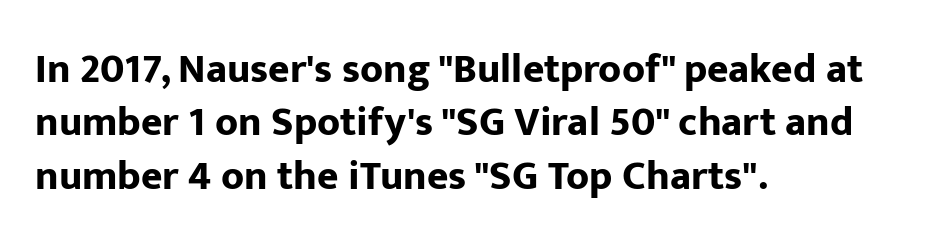
There is no visible air inserted between adjacent glyphs. Clear beneath every line of the passage. Font category for this specimen: sans-serif. This is roman type, the default non-slanted kind. Each glyph is drawn with heavy, bold strokes. Horizontal alignment here is leftward, the default for most running prose.
